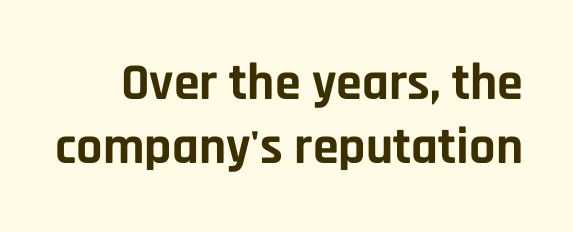
{"serif": "no", "italic": "no", "bold": "yes", "weight": "bold", "width": "normal", "stroke_contrast": "low", "x_height": "large", "monospaced": "no", "underline": "no", "line_spacing_ratio": 1.24, "letter_spacing": "normal", "letter_spacing_em": 0.0, "glyph_px": 52}
